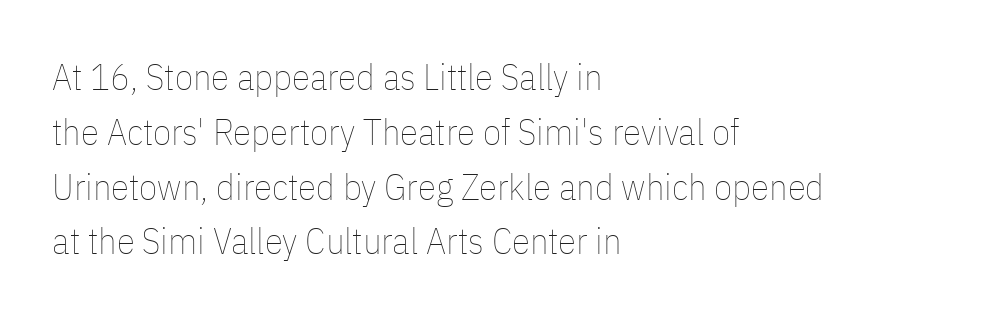
{"italic": "no", "bold": "no", "weight": "thin", "width": "condensed", "stroke_contrast": "low", "x_height": "medium", "monospaced": "no", "underline": "no", "align": "left", "line_spacing": "normal", "line_spacing_ratio": 1.48, "letter_spacing": "normal", "letter_spacing_em": 0.0, "glyph_px": 37}
